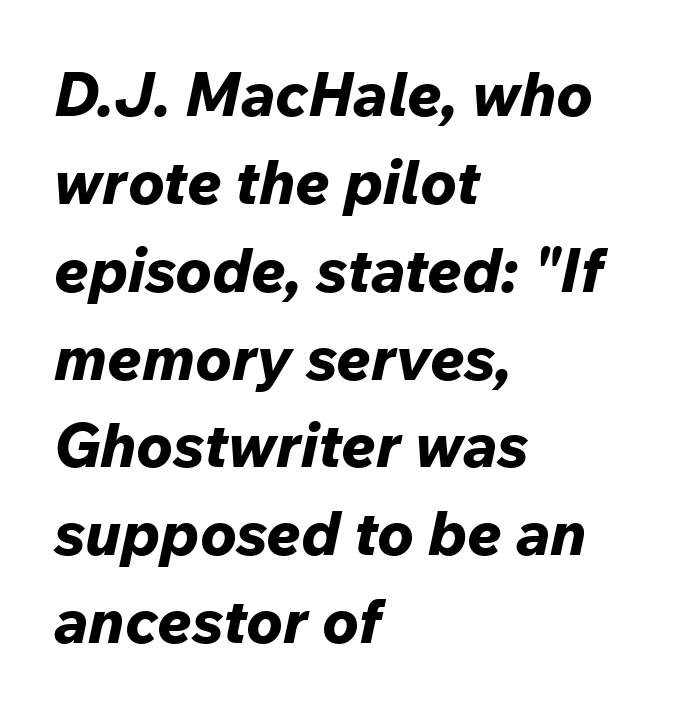
The image shows 61 px bold type, italic (leaning right); set left-aligned, normal line spacing (1.44x), normal letter spacing, not underlined; low stroke contrast and a medium x-height.
